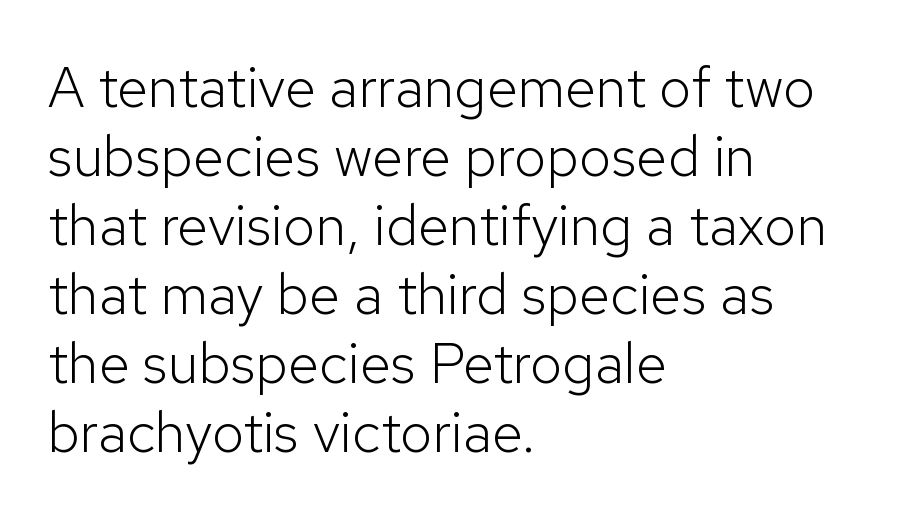
Q: Is the text bold? A: No.
Q: Is the text italic (slanted)? A: No, it is upright.
Q: Is the typeface a serif or a sans-serif typeface? A: Sans-serif.
Q: Is the text underlined? A: No.
Q: How is the paragraph aligned? A: Left-aligned.
Q: Is the spacing between letters normal or unusually wide? A: Normal.
Q: Width (condensed, normal, or wide)? A: Normal.
Q: Stroke contrast? A: Low.
Q: x-height? A: Medium.
Q: Monospaced? A: No.
